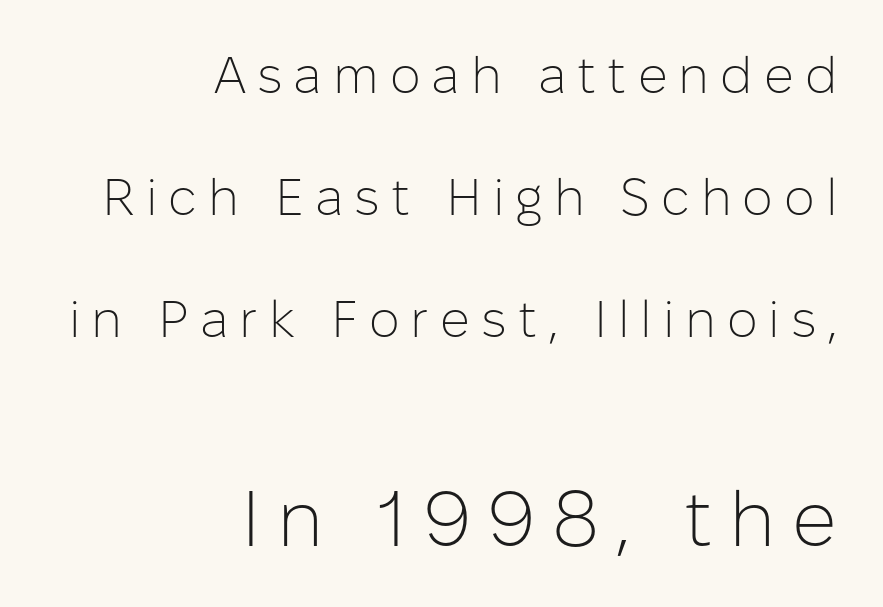
Q: Is the text bold? A: No.
Q: Is the text italic (slanted)? A: No, it is upright.
Q: Is the typeface a serif or a sans-serif typeface? A: Sans-serif.
Q: Is the text underlined? A: No.
Q: How is the paragraph aligned? A: Right-aligned.
Q: Is the spacing between letters normal or unusually wide? A: Unusually wide.
Q: Is the spacing between lines tight, normal or loose? A: Loose.
Q: Which block of text is set in a larger size, the first (top) or the second (bottom)? A: The second (bottom) one.
Q: Width (condensed, normal, or wide)? A: Normal.
Q: Stroke contrast? A: Low.
Q: x-height? A: Medium.
Q: Monospaced? A: No.
